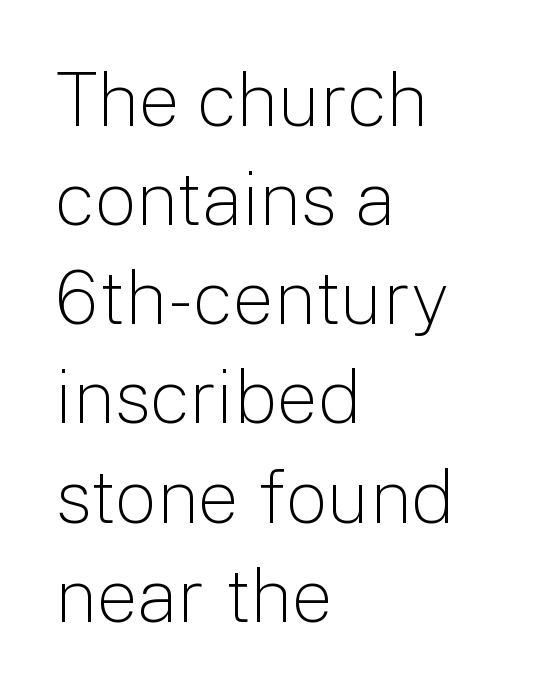
The image shows 74 px light sans-serif type, upright; set left-aligned, normal line spacing (1.34x), normal letter spacing, not underlined; low stroke contrast and a medium x-height.
